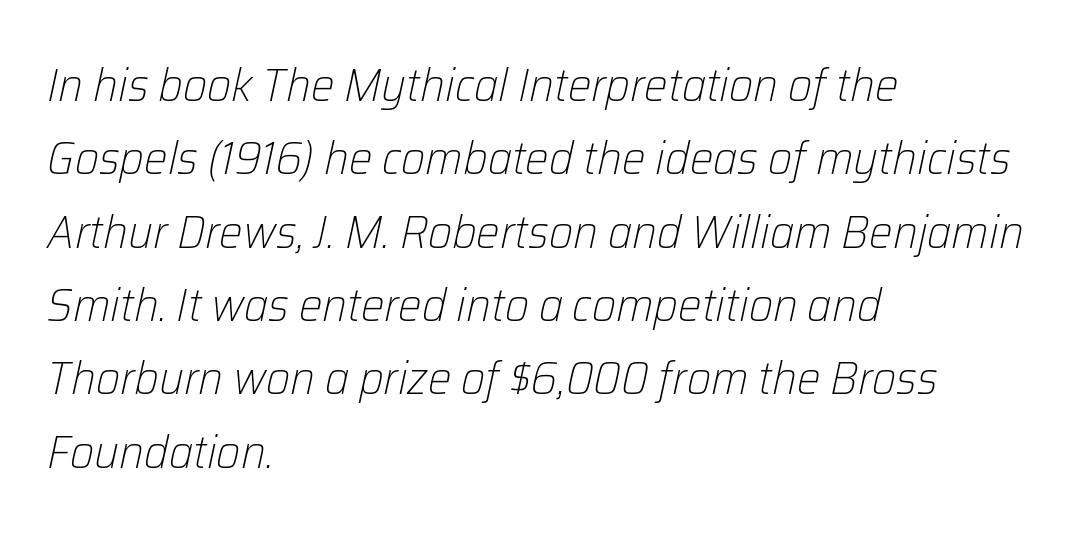
Q: Is the text bold? A: No.
Q: Is the text italic (slanted)? A: Yes, it leans right by about 12 degrees.
Q: Is the text underlined? A: No.
Q: How is the paragraph aligned? A: Left-aligned.
Q: Is the spacing between letters normal or unusually wide? A: Normal.
Q: Is the spacing between lines tight, normal or loose? A: Normal.
Q: Width (condensed, normal, or wide)? A: Normal.
Q: Stroke contrast? A: Low.
Q: x-height? A: Medium.
Q: Monospaced? A: No.
